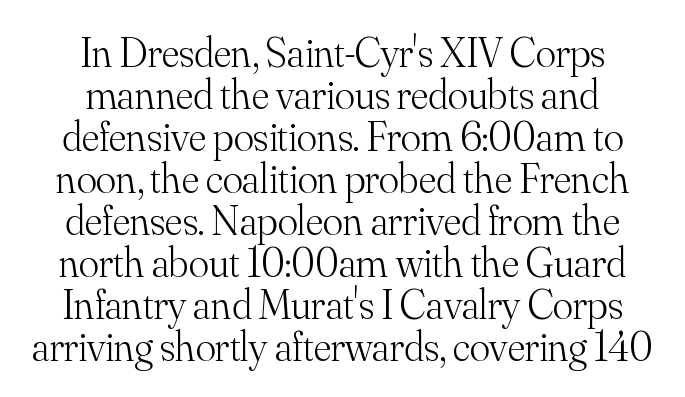
Q: Is the text bold? A: No.
Q: Is the text italic (slanted)? A: No, it is upright.
Q: Is the typeface a serif or a sans-serif typeface? A: Serif.
Q: Is the text underlined? A: No.
Q: How is the paragraph aligned? A: Centered.
Q: Is the spacing between letters normal or unusually wide? A: Normal.
Q: Is the spacing between lines tight, normal or loose? A: Tight.
Q: Width (condensed, normal, or wide)? A: Normal.
Q: Stroke contrast? A: Medium.
Q: x-height? A: Small.
Q: Monospaced? A: No.
